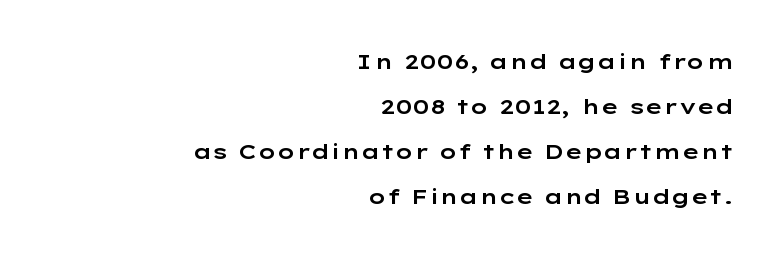
Check under the words: just untouched page. Glyph-to-glyph distance matches everyday printed text. These lines stack with their right ends in a neat column. Compared with typical paragraphs, the rows here are farther apart. The letters stand straight up with perfectly vertical stems.
